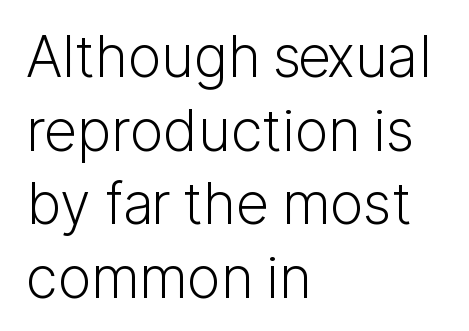
{"serif": "no", "italic": "no", "bold": "no", "weight": "light", "width": "normal", "stroke_contrast": "low", "x_height": "medium", "monospaced": "no", "underline": "no", "align": "left", "line_spacing": "normal", "line_spacing_ratio": 1.29, "letter_spacing": "normal", "letter_spacing_em": 0.0, "glyph_px": 57}
